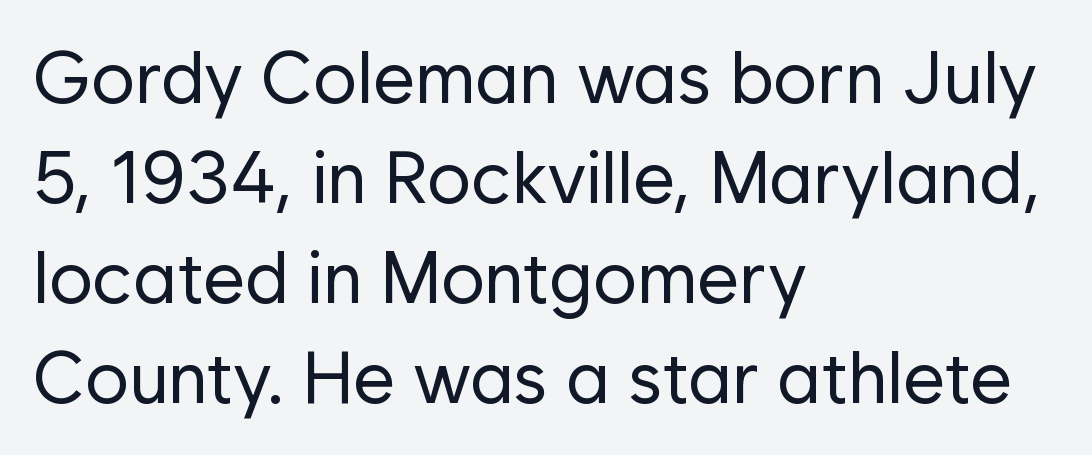
Q: Is the text bold? A: No.
Q: Is the text italic (slanted)? A: No, it is upright.
Q: Is the typeface a serif or a sans-serif typeface? A: Sans-serif.
Q: Is the text underlined? A: No.
Q: How is the paragraph aligned? A: Left-aligned.
Q: Is the spacing between letters normal or unusually wide? A: Normal.
Q: Is the spacing between lines tight, normal or loose? A: Normal.
Q: Width (condensed, normal, or wide)? A: Normal.
Q: Stroke contrast? A: Low.
Q: x-height? A: Medium.
Q: Monospaced? A: No.
